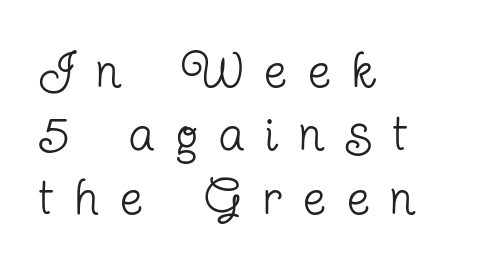
{"serif": "yes", "italic": "no", "bold": "no", "weight": "regular", "width": "condensed", "stroke_contrast": "low", "x_height": "medium", "monospaced": "no", "underline": "no", "align": "left", "line_spacing": "normal", "line_spacing_ratio": 1.27, "letter_spacing": "wide", "letter_spacing_em": 0.44, "glyph_px": 50}
